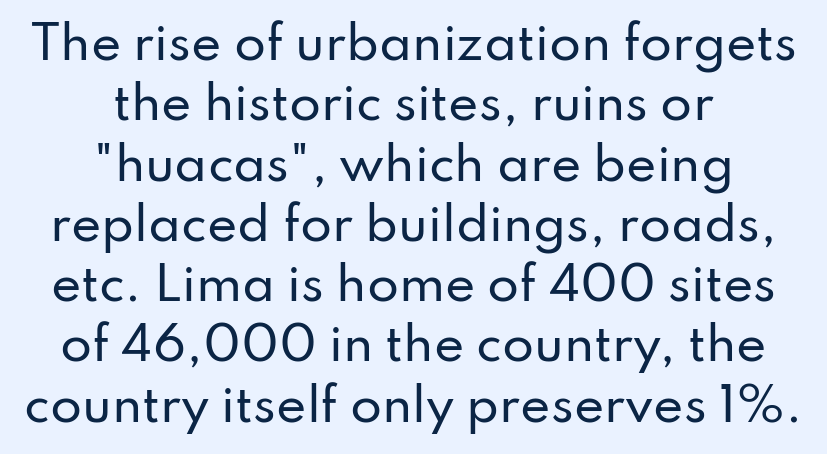
The image shows 46 px sans-serif type, upright; set centered, normal line spacing (1.31x), normal letter spacing, not underlined; low stroke contrast and a small x-height.
